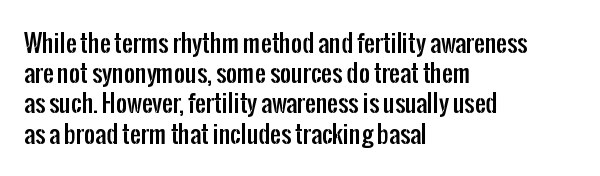
{"italic": "no", "underline": "no", "align": "left", "line_spacing": "normal", "line_spacing_ratio": 1.26, "letter_spacing": "normal", "letter_spacing_em": 0.0, "glyph_px": 24}
